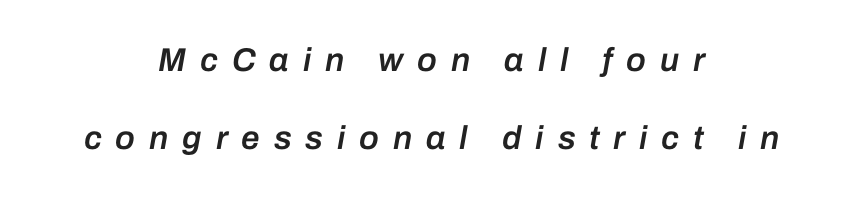
The rendering uses natural spacing where letterforms have individual widths. Inter-character spacing is expanded well beyond the font's built-in metrics. The face used here is a semibold: visibly heavier than regular, lighter than bold. Type without underlining.
